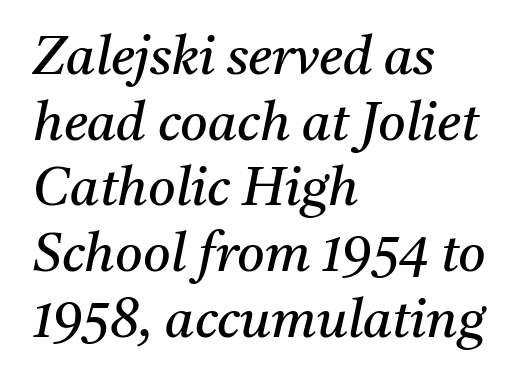
{"serif": "yes", "italic": "yes", "lean": "right", "slant_degrees": 11, "bold": "no", "weight": "regular", "width": "normal", "stroke_contrast": "medium", "x_height": "medium", "monospaced": "no", "underline": "no", "align": "left", "line_spacing_ratio": 1.24, "letter_spacing": "normal", "letter_spacing_em": 0.0, "glyph_px": 53}
